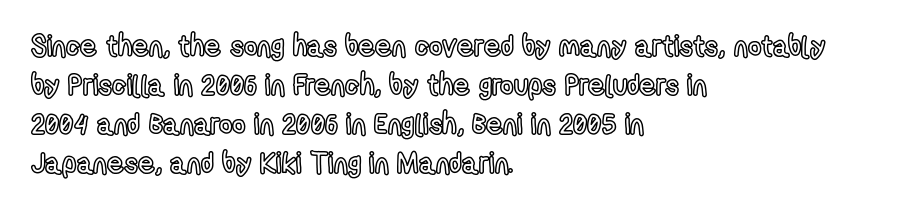
Q: Is the text italic (slanted)? A: No, it is upright.
Q: Is the text underlined? A: No.
Q: How is the paragraph aligned? A: Left-aligned.
Q: Is the spacing between letters normal or unusually wide? A: Normal.
Q: Is the spacing between lines tight, normal or loose? A: Normal.
Q: Width (condensed, normal, or wide)? A: Condensed.
Q: x-height? A: Medium.
Q: Monospaced? A: No.
